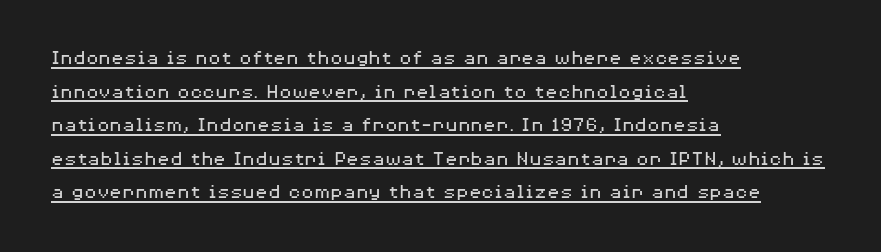
The image shows 21 px text type, upright; set left-aligned, normal line spacing (1.6x), normal letter spacing, underlined.
